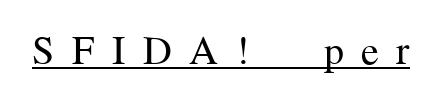
The image shows 40 px regular-weight serif type, upright; set unusually wide letter spacing (+0.44 em), underlined; medium stroke contrast and a medium x-height.
